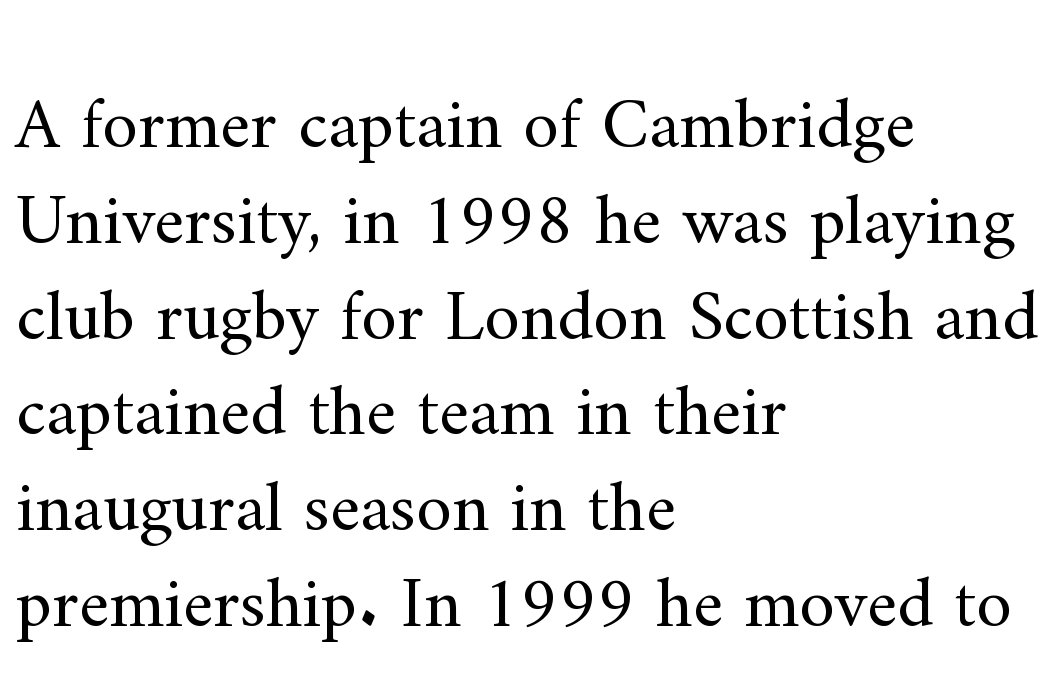
Nope, not italic — everything's standing straight. The paragraph shown leans on its left margin. Think of a printed novel: that variable character pitch is what you see here. Look at the tracking — it's just the regular setting, nothing added.
